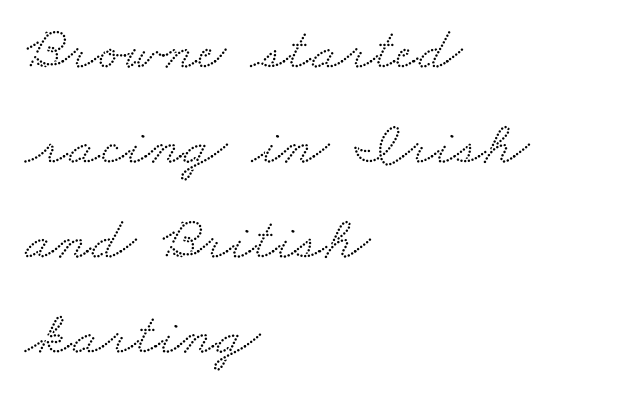
This is serif lettering, the kind often seen in printed books. Tracking value appears to be zero — textbook default spacing. One glance says typical: line gaps are just what's usual. Honestly, there is no underline to notice here at all. Character widths vary here, with narrow letters taking less room than wide ones. Typeset ragged right — the left edge is the straight one.
